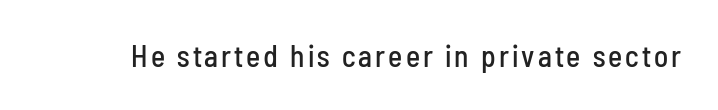
Q: Is the text italic (slanted)? A: No, it is upright.
Q: Is the typeface a serif or a sans-serif typeface? A: Sans-serif.
Q: Is the text underlined? A: No.
Q: Width (condensed, normal, or wide)? A: Condensed.
Q: Stroke contrast? A: Low.
Q: x-height? A: Medium.
Q: Monospaced? A: No.
